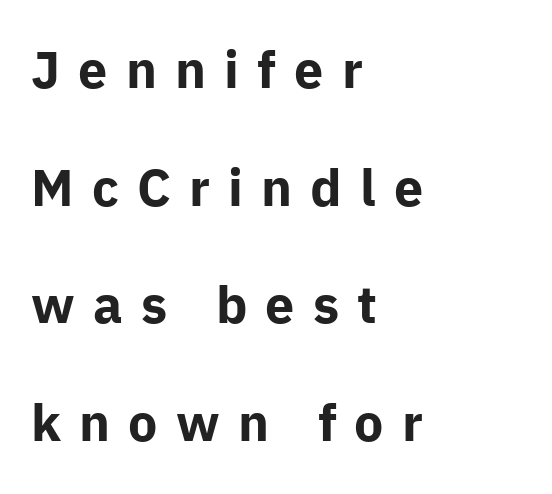
The image shows 52 px bold sans-serif type, upright; set left-aligned, loose line spacing (2.26x), unusually wide letter spacing (+0.35 em), not underlined; low stroke contrast and a medium x-height.
